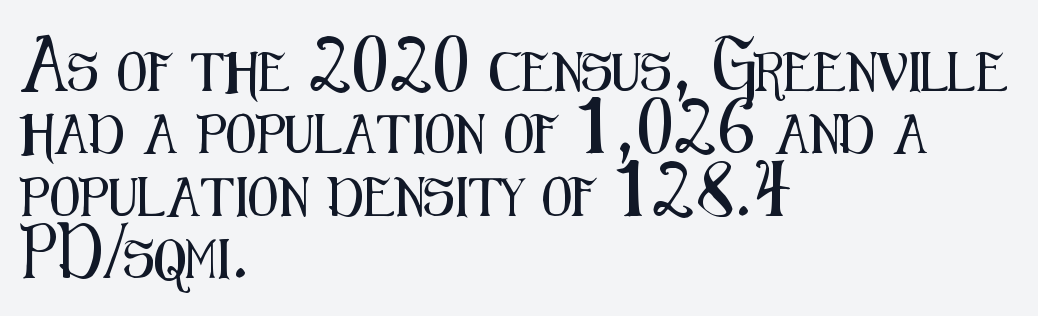
Q: Is the text italic (slanted)? A: No, it is upright.
Q: Is the text underlined? A: No.
Q: How is the paragraph aligned? A: Left-aligned.
Q: Is the spacing between letters normal or unusually wide? A: Normal.
Q: Is the spacing between lines tight, normal or loose? A: Normal.
Q: Width (condensed, normal, or wide)? A: Condensed.
Q: Stroke contrast? A: Medium.
Q: x-height? A: Medium.
Q: Monospaced? A: No.
